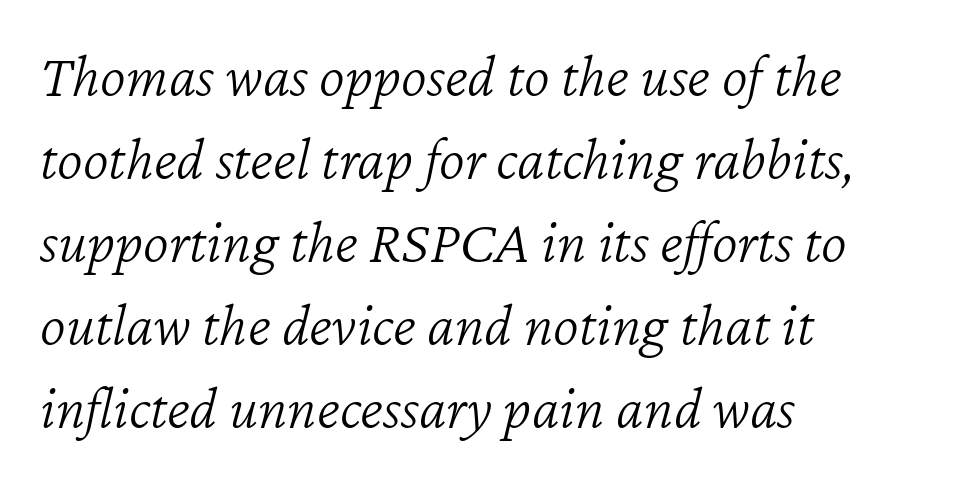
Q: Is the text bold? A: No.
Q: Is the text italic (slanted)? A: Yes, it leans right by about 12 degrees.
Q: Is the text underlined? A: No.
Q: How is the paragraph aligned? A: Left-aligned.
Q: Is the spacing between letters normal or unusually wide? A: Normal.
Q: Is the spacing between lines tight, normal or loose? A: Normal.
Q: Width (condensed, normal, or wide)? A: Normal.
Q: Stroke contrast? A: Low.
Q: x-height? A: Medium.
Q: Monospaced? A: No.
